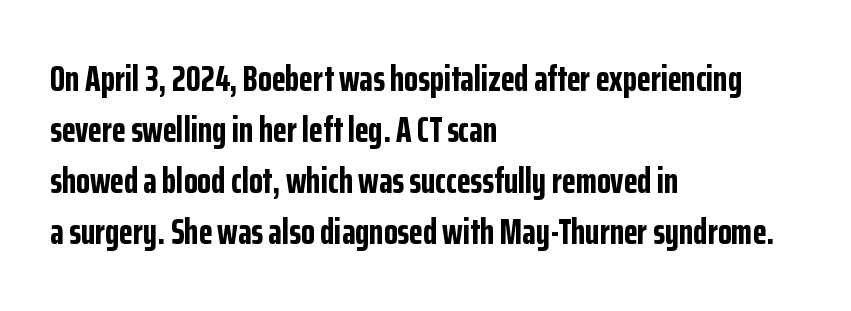
Quick note: interline space is typical. The passage shown is emphatically bold. Rule under the text: the space is simply empty. The letterforms sit shoulder to shoulder at normal distance.
